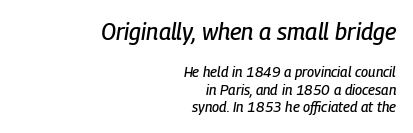
The image shows 23 px text type, italic (leaning right); set right-aligned, line spacing 1.22x, normal letter spacing, not underlined; the first (top) block is 1.64x larger.
